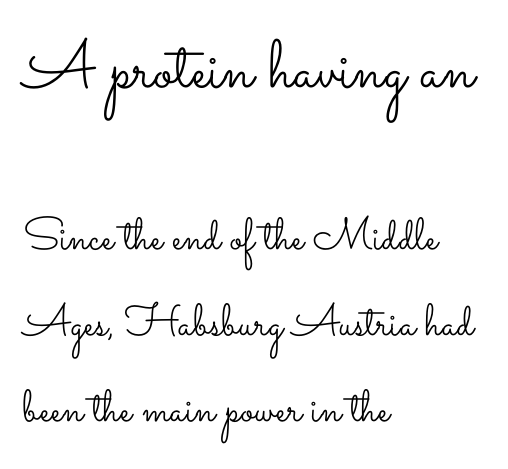
{"bold": "no", "weight": "light", "width": "wide", "stroke_contrast": "low", "x_height": "small", "monospaced": "no", "underline": "no", "align": "left", "line_spacing": "loose", "line_spacing_ratio": 1.91, "letter_spacing": "normal", "letter_spacing_em": 0.0, "larger_block": "first", "size_ratio": 1.51, "glyph_px": 68}
